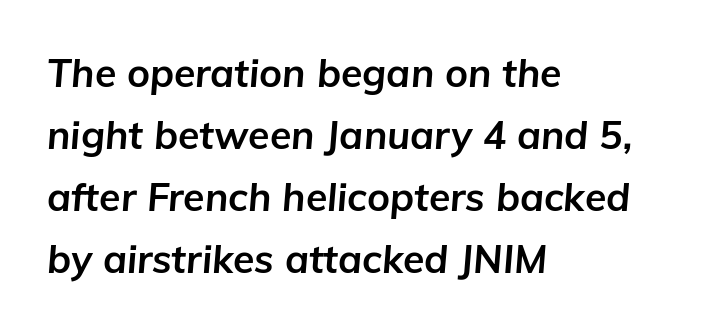
Posture: slanted. Heavy-handed strokes throughout: this text is bold. Regular leading. The zone under the glyphs is completely vacant. Between one letter and the next there's only the usual sliver of space. Varying glyph widths throughout — classic text-font behaviour.
